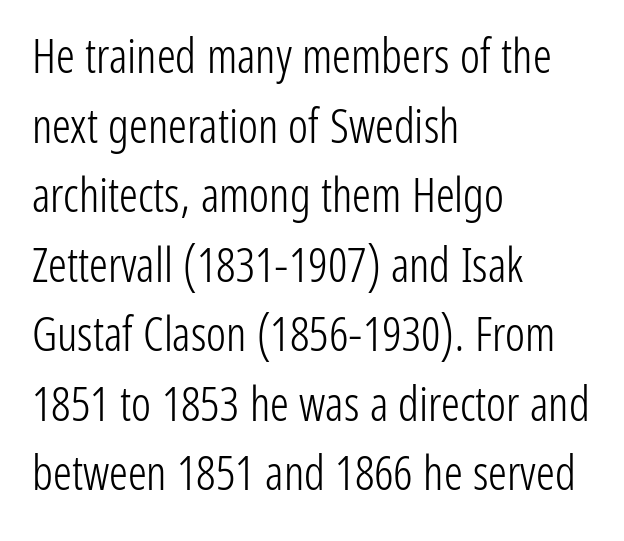
{"serif": "no", "italic": "no", "bold": "no", "weight": "light", "width": "condensed", "stroke_contrast": "low", "x_height": "medium", "monospaced": "no", "underline": "no", "align": "left", "line_spacing": "normal", "line_spacing_ratio": 1.48, "letter_spacing": "normal", "letter_spacing_em": 0.0, "glyph_px": 47}
